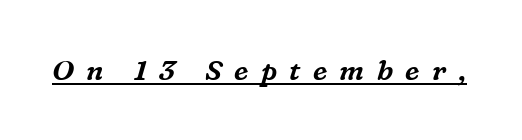
{"serif": "yes", "italic": "yes", "lean": "right", "slant_degrees": 16, "width": "normal", "stroke_contrast": "medium", "x_height": "medium", "monospaced": "no", "underline": "yes", "letter_spacing": "wide", "letter_spacing_em": 0.44, "glyph_px": 28}
